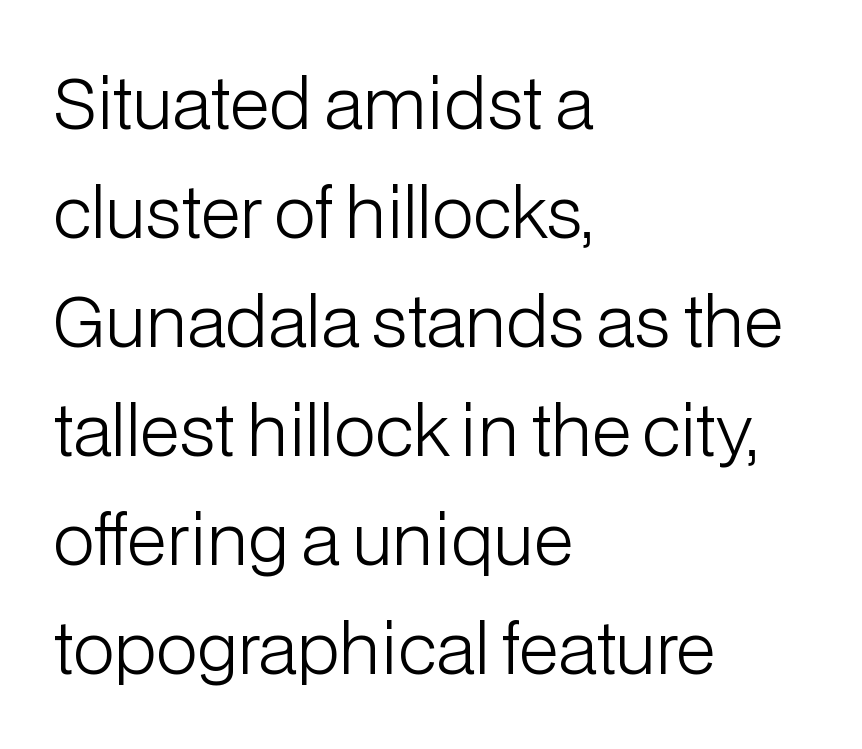
The passage shown is typed in a proportional face where columns would drift. Stems and bowls with no extra thickness — not bold. A typesetter would label this face a sans. The setting favours the left margin, as ordinary paragraphs usually do.
